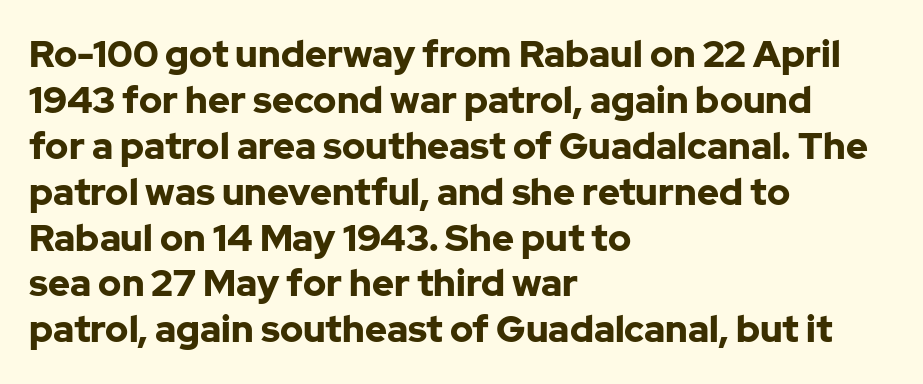
Q: Is the text bold? A: Yes.
Q: Is the text italic (slanted)? A: No, it is upright.
Q: Is the typeface a serif or a sans-serif typeface? A: Sans-serif.
Q: Is the text underlined? A: No.
Q: How is the paragraph aligned? A: Left-aligned.
Q: Is the spacing between letters normal or unusually wide? A: Normal.
Q: Width (condensed, normal, or wide)? A: Normal.
Q: Stroke contrast? A: Low.
Q: x-height? A: Medium.
Q: Monospaced? A: No.
